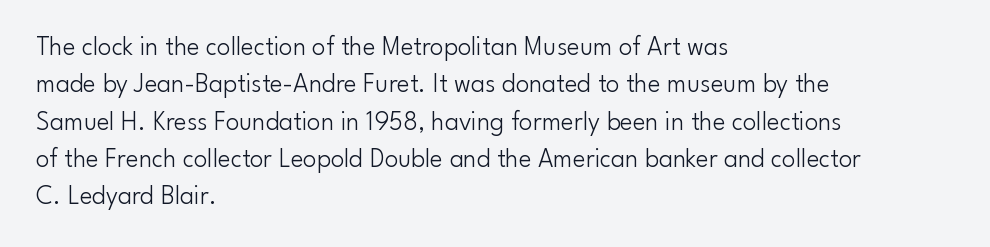
The image shows 27 px text type, upright; set left-aligned, normal line spacing (1.38x), normal letter spacing, not underlined.
